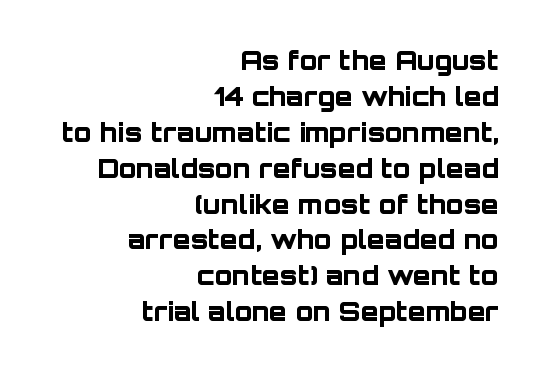
{"italic": "no", "bold": "yes", "underline": "no", "align": "right", "line_spacing": "normal", "line_spacing_ratio": 1.38, "letter_spacing": "normal", "letter_spacing_em": 0.0, "glyph_px": 26}
